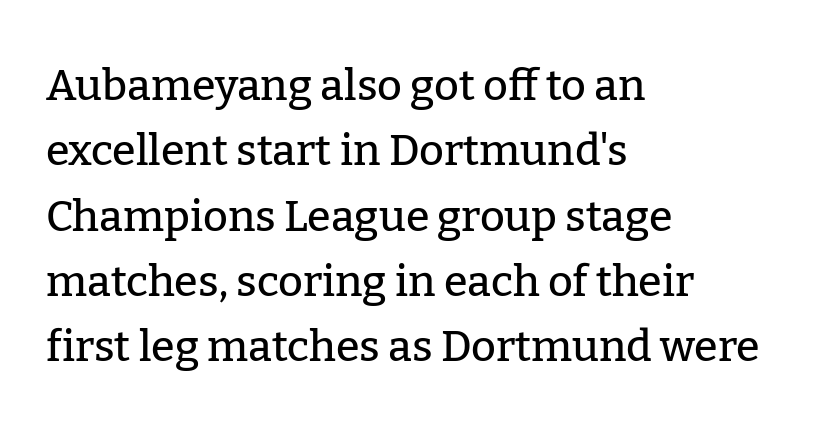
{"serif": "yes", "italic": "no", "width": "normal", "stroke_contrast": "low", "x_height": "medium", "monospaced": "no", "underline": "no", "align": "left", "line_spacing": "normal", "line_spacing_ratio": 1.52, "letter_spacing": "normal", "letter_spacing_em": 0.0, "glyph_px": 43}
